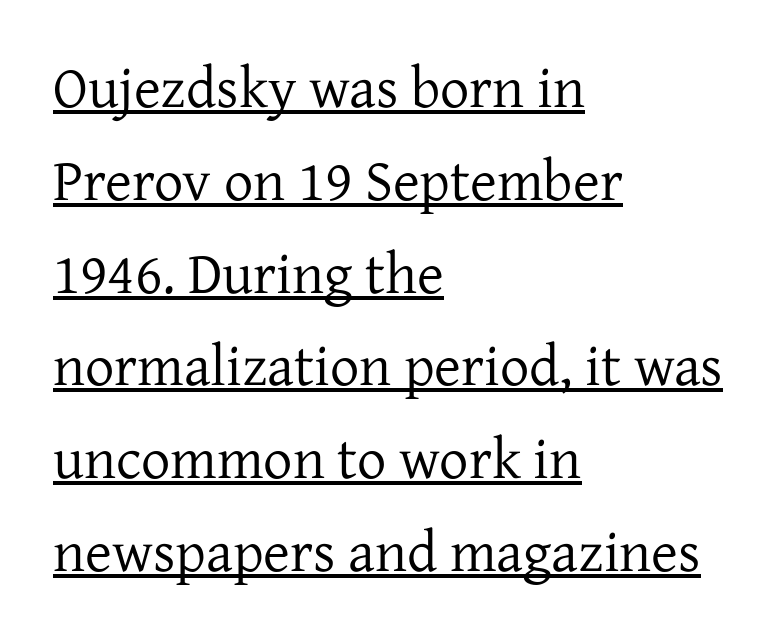
Q: Is the text bold? A: No.
Q: Is the text italic (slanted)? A: No, it is upright.
Q: Is the typeface a serif or a sans-serif typeface? A: Serif.
Q: Is the text underlined? A: Yes.
Q: How is the paragraph aligned? A: Left-aligned.
Q: Is the spacing between letters normal or unusually wide? A: Normal.
Q: Is the spacing between lines tight, normal or loose? A: Normal.
Q: Width (condensed, normal, or wide)? A: Normal.
Q: Stroke contrast? A: Low.
Q: x-height? A: Medium.
Q: Monospaced? A: No.
